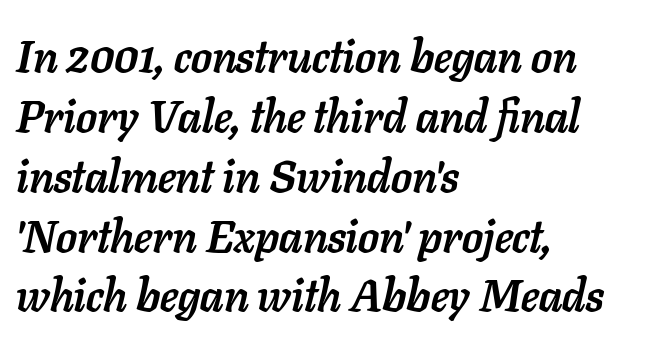
Check under the words: just untouched page. Where is the straight margin? On the left. Strokes here are thick enough to call this a true bold. An italicized treatment has been applied to the whole sample. Here the designer chose a conventional face with non-uniform glyph widths. This rendering leaves character spacing at its baseline value.
